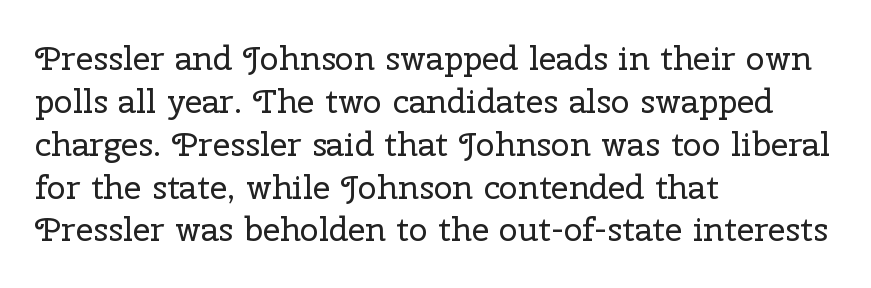
The image shows 34 px regular-weight serif type, upright; set left-aligned, normal line spacing (1.26x), normal letter spacing, not underlined; low stroke contrast and a medium x-height.
